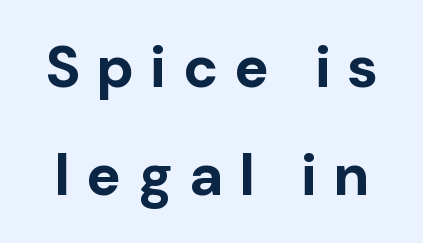
The image shows 58 px bold sans-serif type, upright; set line spacing 1.87x, unusually wide letter spacing (+0.28 em), not underlined; low stroke contrast and a medium x-height.
